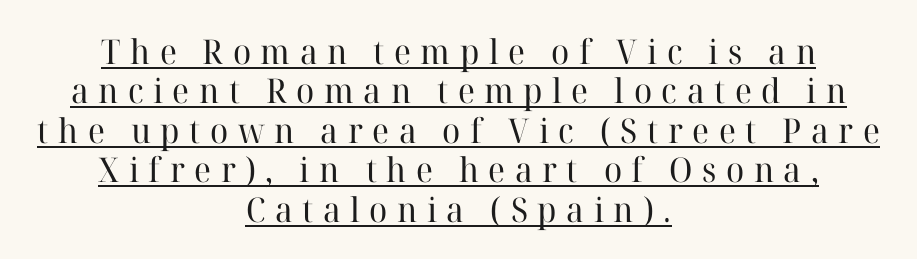
Varying glyph widths throughout — classic text-font behaviour. Short note: letters widely spaced. The face used here is seriffed, in the tradition of book romans. A continuous stroke trails under the words, as in a hyperlink. Vertical strokes here are truly vertical.
